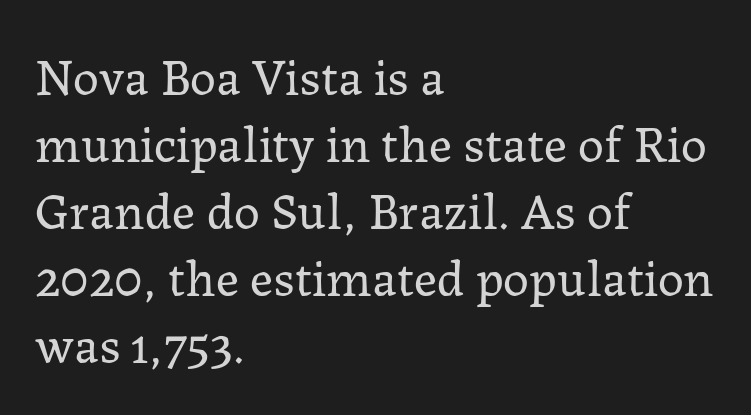
The face used here is seriffed, in the tradition of book romans. Italic? Not at all — the glyphs are vertical. Quick note: interline space is typical. Letters have the restrained weight of plain body copy at most.
